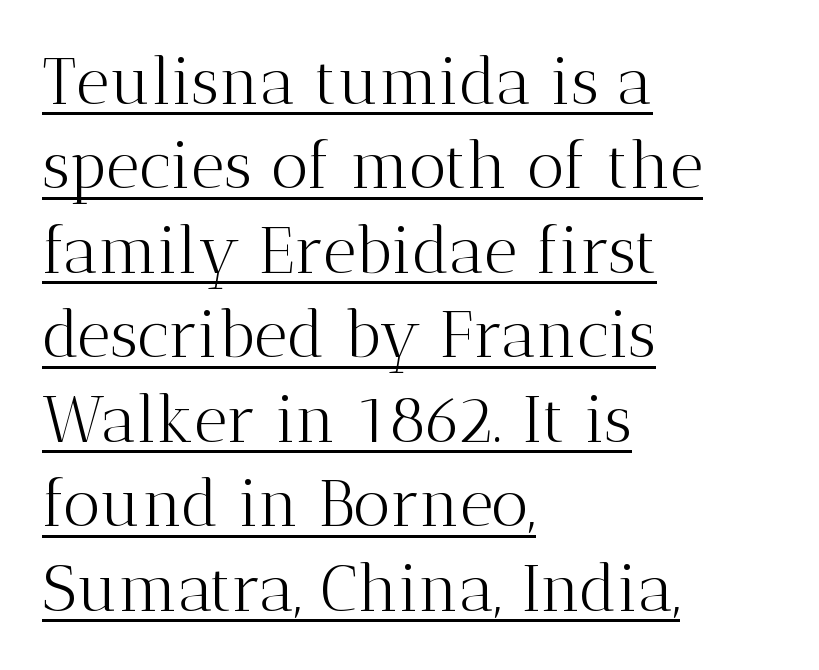
Q: Is the text bold? A: No.
Q: Is the text italic (slanted)? A: No, it is upright.
Q: Is the typeface a serif or a sans-serif typeface? A: Serif.
Q: Is the text underlined? A: Yes.
Q: How is the paragraph aligned? A: Left-aligned.
Q: Is the spacing between letters normal or unusually wide? A: Normal.
Q: Is the spacing between lines tight, normal or loose? A: Normal.
Q: Width (condensed, normal, or wide)? A: Normal.
Q: Stroke contrast? A: Medium.
Q: x-height? A: Medium.
Q: Monospaced? A: No.
